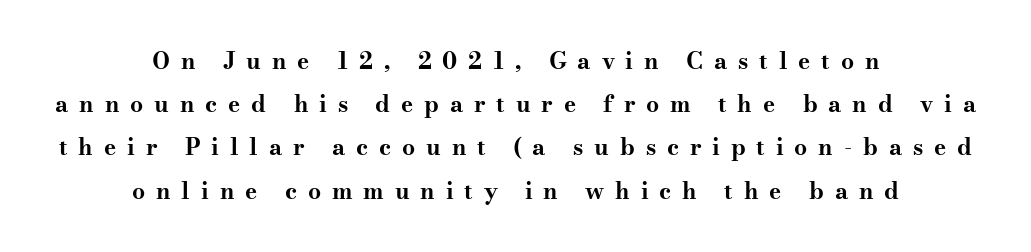
{"italic": "no", "bold": "yes", "underline": "no", "align": "center", "line_spacing_ratio": 1.88, "letter_spacing": "wide", "letter_spacing_em": 0.47, "glyph_px": 23}
